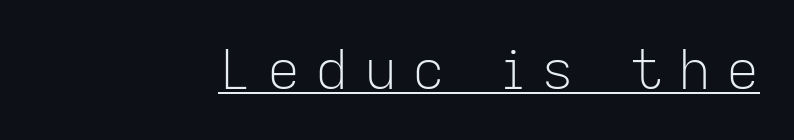
Q: Is the text bold? A: No.
Q: Is the text italic (slanted)? A: No, it is upright.
Q: Is the typeface a serif or a sans-serif typeface? A: Sans-serif.
Q: Is the text underlined? A: Yes.
Q: How is the paragraph aligned? A: Right-aligned.
Q: Is the spacing between letters normal or unusually wide? A: Unusually wide.
Q: Width (condensed, normal, or wide)? A: Normal.
Q: Stroke contrast? A: Low.
Q: x-height? A: Medium.
Q: Monospaced? A: No.
